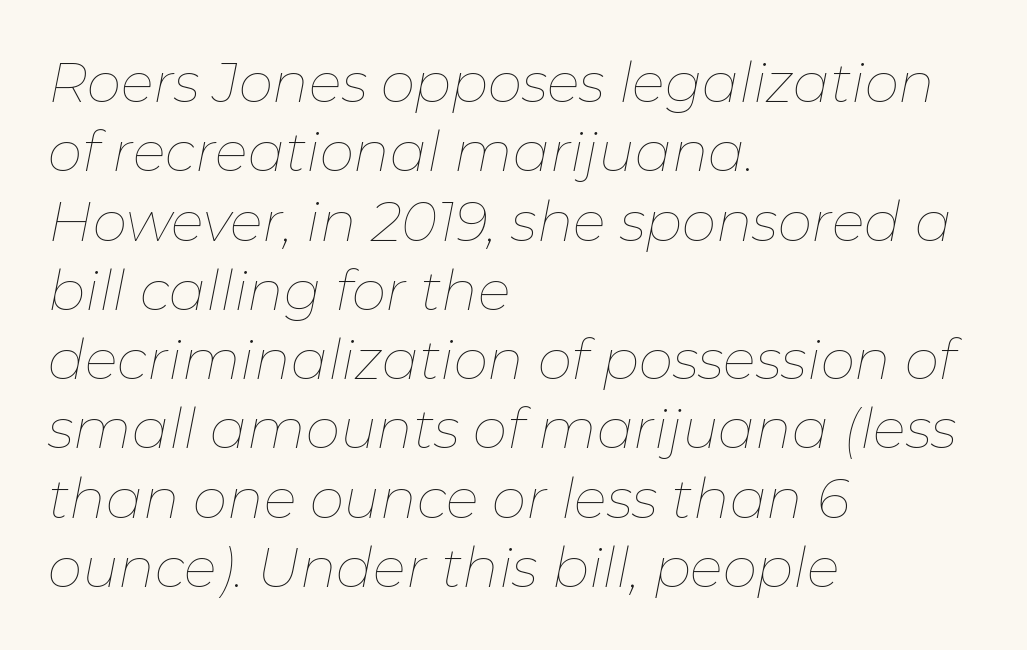
{"italic": "yes", "lean": "right", "slant_degrees": 11, "bold": "no", "weight": "thin", "width": "normal", "stroke_contrast": "low", "x_height": "medium", "monospaced": "no", "underline": "no", "align": "left", "line_spacing": "normal", "line_spacing_ratio": 1.26, "letter_spacing": "normal", "letter_spacing_em": 0.0, "glyph_px": 55}
